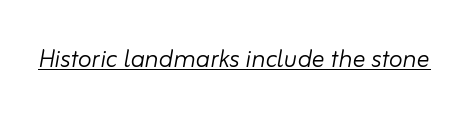
The image shows 32 px light type, italic (leaning right); set normal letter spacing, underlined; low stroke contrast and a small x-height.
